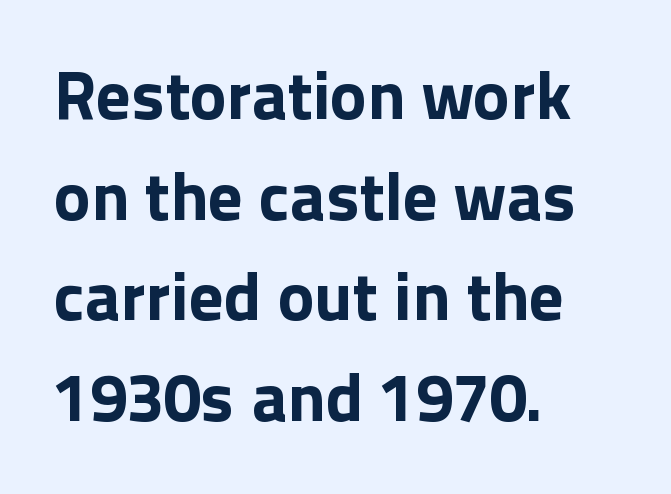
{"serif": "no", "italic": "no", "bold": "yes", "weight": "bold", "width": "normal", "x_height": "medium", "monospaced": "no", "underline": "no", "align": "left", "line_spacing": "normal", "line_spacing_ratio": 1.46, "letter_spacing": "normal", "letter_spacing_em": 0.0, "glyph_px": 69}
